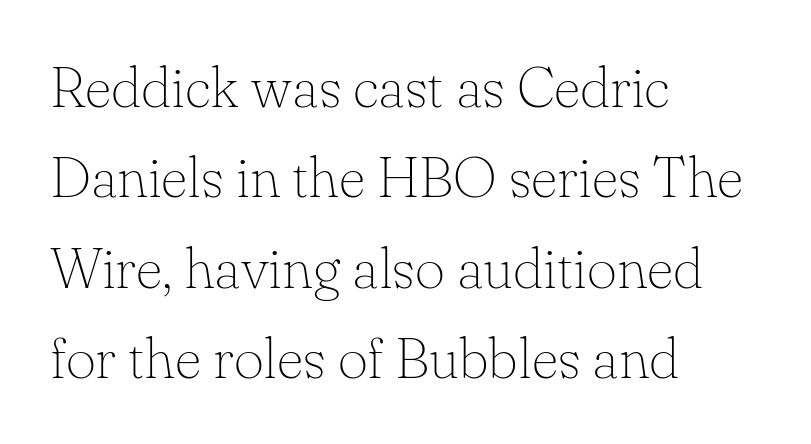
{"serif": "yes", "italic": "no", "bold": "no", "weight": "thin", "width": "normal", "stroke_contrast": "low", "x_height": "small", "monospaced": "no", "underline": "no", "align": "left", "line_spacing": "normal", "line_spacing_ratio": 1.56, "letter_spacing": "normal", "letter_spacing_em": 0.0, "glyph_px": 58}
